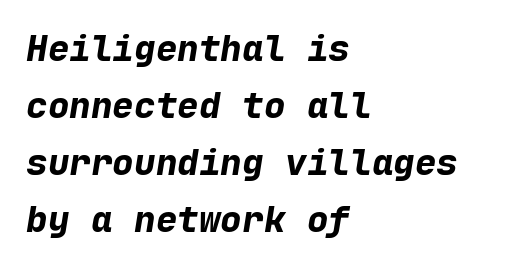
Q: Is the text bold? A: Yes.
Q: Is the text italic (slanted)? A: Yes, it leans right by about 9 degrees.
Q: Is the text underlined? A: No.
Q: How is the paragraph aligned? A: Left-aligned.
Q: Is the spacing between letters normal or unusually wide? A: Normal.
Q: Is the spacing between lines tight, normal or loose? A: Normal.
Q: Width (condensed, normal, or wide)? A: Normal.
Q: Stroke contrast? A: Low.
Q: x-height? A: Medium.
Q: Monospaced? A: Yes.
